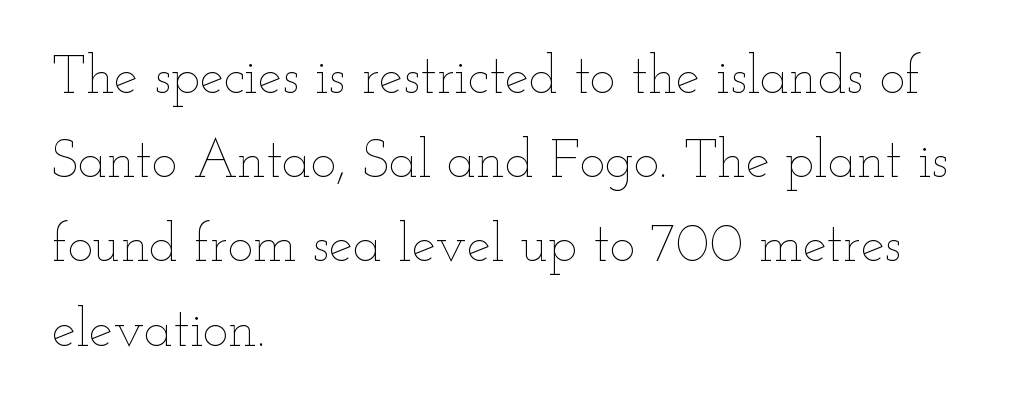
Default kerning and tracking; the words read as compact shapes. Vertically, the passage feels balanced, rows spaced as you'd expect. Think of a printed novel: that variable character pitch is what you see here. On a weight scale, this lands at 450 or below.
